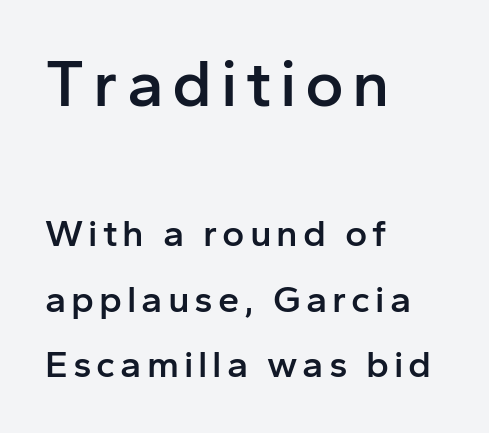
Q: Is the text bold? A: Semi-bold.
Q: Is the text italic (slanted)? A: No, it is upright.
Q: Is the typeface a serif or a sans-serif typeface? A: Sans-serif.
Q: Is the text underlined? A: No.
Q: How is the paragraph aligned? A: Left-aligned.
Q: Which block of text is set in a larger size, the first (top) or the second (bottom)? A: The first (top) one.
Q: Width (condensed, normal, or wide)? A: Normal.
Q: Stroke contrast? A: Low.
Q: x-height? A: Medium.
Q: Monospaced? A: No.
